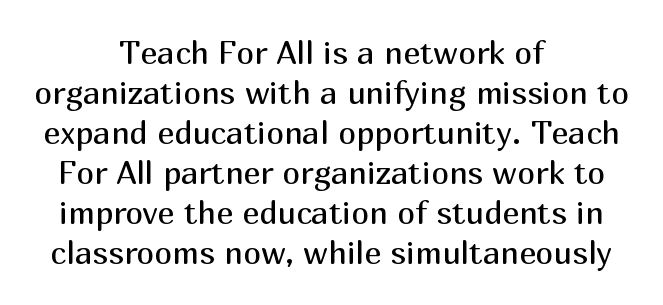
Q: Is the text bold? A: No.
Q: Is the text italic (slanted)? A: No, it is upright.
Q: Is the typeface a serif or a sans-serif typeface? A: Sans-serif.
Q: Is the text underlined? A: No.
Q: How is the paragraph aligned? A: Centered.
Q: Is the spacing between letters normal or unusually wide? A: Normal.
Q: Is the spacing between lines tight, normal or loose? A: Normal.
Q: Width (condensed, normal, or wide)? A: Normal.
Q: Stroke contrast? A: Medium.
Q: x-height? A: Medium.
Q: Monospaced? A: No.
